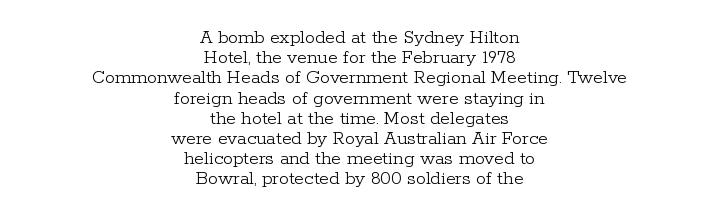
{"italic": "no", "bold": "no", "underline": "no", "align": "center", "line_spacing": "tight", "line_spacing_ratio": 1.01, "letter_spacing": "normal", "letter_spacing_em": 0.0, "glyph_px": 20}
